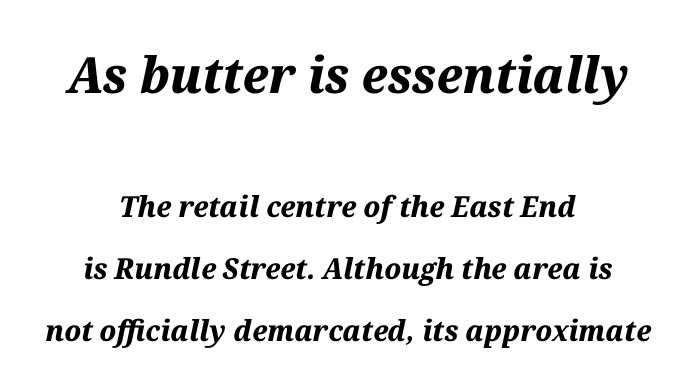
Q: Is the text bold? A: Yes.
Q: Is the text italic (slanted)? A: Yes, it leans right by about 12 degrees.
Q: Is the text underlined? A: No.
Q: How is the paragraph aligned? A: Centered.
Q: Is the spacing between letters normal or unusually wide? A: Normal.
Q: Is the spacing between lines tight, normal or loose? A: Loose.
Q: Which block of text is set in a larger size, the first (top) or the second (bottom)? A: The first (top) one.
Q: Width (condensed, normal, or wide)? A: Normal.
Q: Stroke contrast? A: Medium.
Q: x-height? A: Medium.
Q: Monospaced? A: No.
